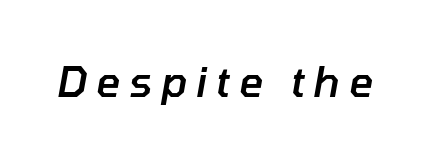
Q: Is the text bold? A: Semi-bold.
Q: Is the text italic (slanted)? A: Yes, it leans right by about 10 degrees.
Q: Is the text underlined? A: No.
Q: Is the spacing between letters normal or unusually wide? A: Unusually wide.
Q: Width (condensed, normal, or wide)? A: Normal.
Q: Stroke contrast? A: Low.
Q: x-height? A: Medium.
Q: Monospaced? A: No.
